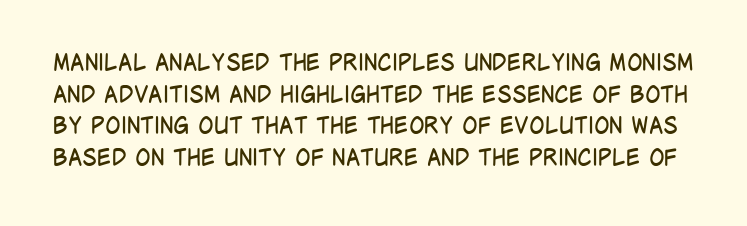
Only glyphs here, with clear space below each row. These lines sit exactly where default settings would place them. Stem width sits at or under what a default text font uses. You can tell it's not italic because the verticals are truly vertical.
